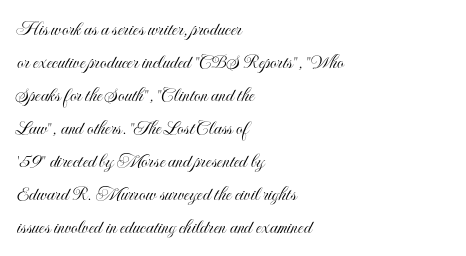
{"underline": "no", "align": "left", "line_spacing": "normal", "line_spacing_ratio": 1.57, "letter_spacing": "normal", "letter_spacing_em": 0.0, "glyph_px": 21}
